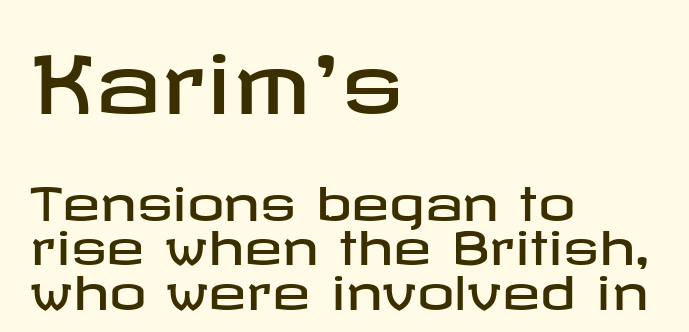
Which of the two is more prominent by size? The first, at the top. Underline: absent. The typesetter chose a ragged-right arrangement here. Rendered with straight, roman letterforms. Unlike a traditional serif, this face leaves its strokes unadorned.
